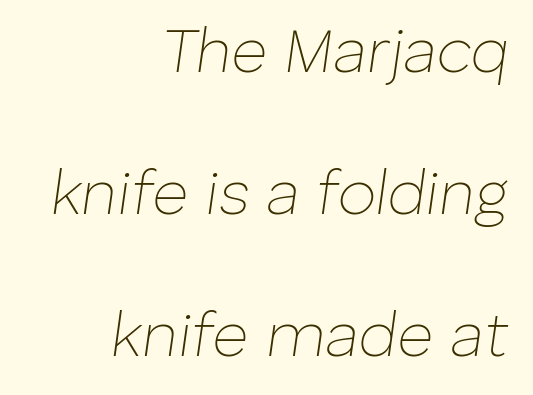
Q: Is the text bold? A: No.
Q: Is the text italic (slanted)? A: Yes, it leans right by about 8 degrees.
Q: Is the text underlined? A: No.
Q: How is the paragraph aligned? A: Right-aligned.
Q: Is the spacing between letters normal or unusually wide? A: Normal.
Q: Is the spacing between lines tight, normal or loose? A: Loose.
Q: Width (condensed, normal, or wide)? A: Normal.
Q: Stroke contrast? A: Low.
Q: x-height? A: Medium.
Q: Monospaced? A: No.
